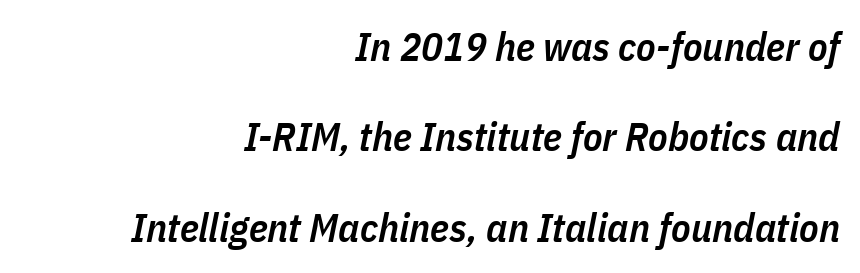
The image shows 40 px semibold, condensed type, italic (leaning right); set right-aligned, loose line spacing (2.26x), normal letter spacing, not underlined; low stroke contrast and a medium x-height.
